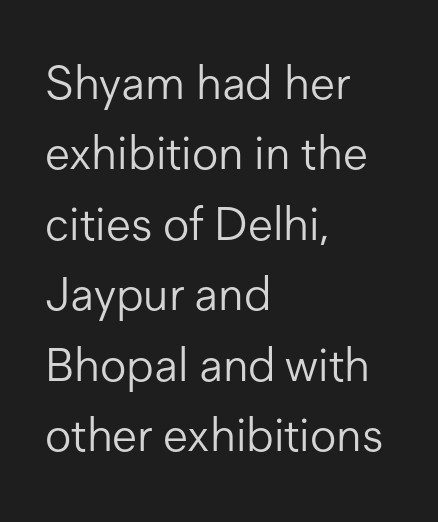
Q: Is the text bold? A: No.
Q: Is the text italic (slanted)? A: No, it is upright.
Q: Is the typeface a serif or a sans-serif typeface? A: Sans-serif.
Q: Is the text underlined? A: No.
Q: How is the paragraph aligned? A: Left-aligned.
Q: Is the spacing between letters normal or unusually wide? A: Normal.
Q: Is the spacing between lines tight, normal or loose? A: Normal.
Q: Width (condensed, normal, or wide)? A: Normal.
Q: Stroke contrast? A: Low.
Q: x-height? A: Medium.
Q: Monospaced? A: No.
